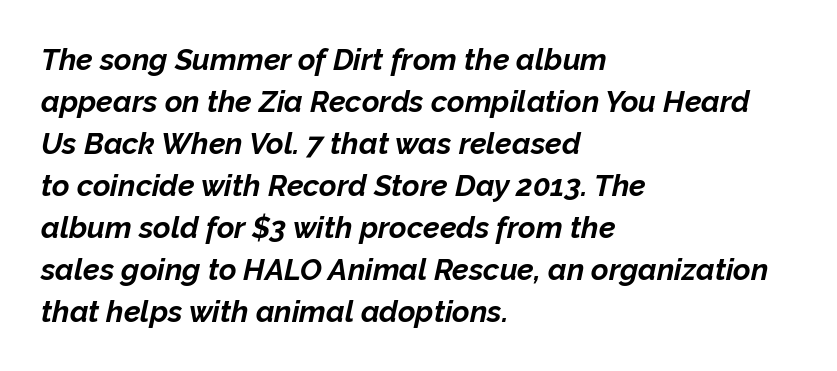
The image shows 30 px bold type, italic (leaning right); set left-aligned, normal line spacing (1.4x), normal letter spacing, not underlined; low stroke contrast and a medium x-height.
